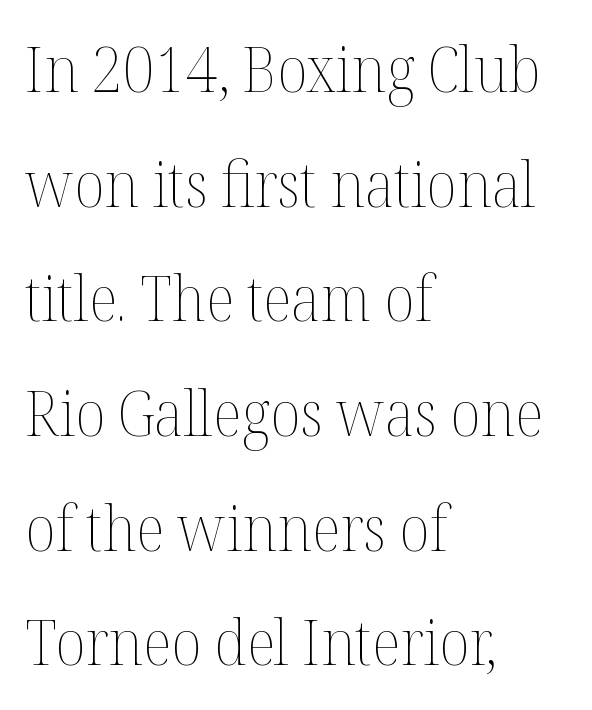
The typography opts for an upright posture over an oblique one. Is this a heavy cut? Hardly; it is regular or lighter. These lines stack with their left ends in a neat column. The letters advance in unequal steps, a hallmark of proportional type. Check under the words: just untouched page. The line texture is even and compact thanks to regular tracking.
